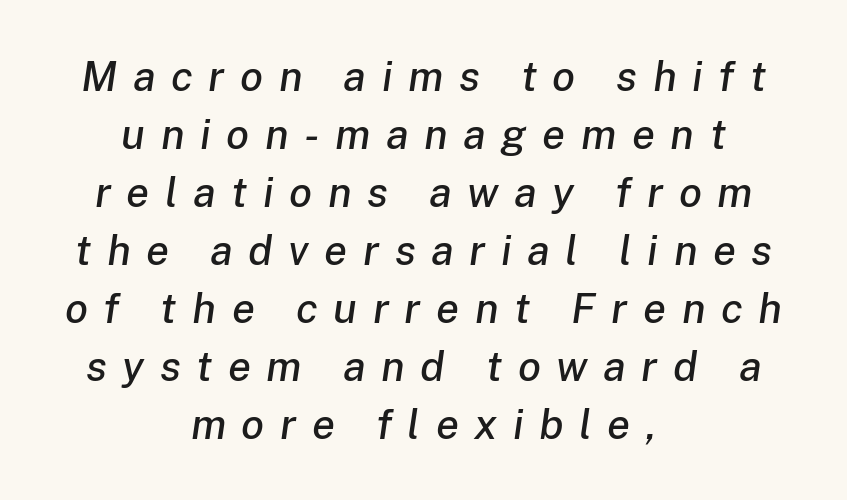
The image shows 42 px text type, italic (leaning right); set centered, normal line spacing (1.38x), unusually wide letter spacing (+0.37 em), not underlined; low stroke contrast and a medium x-height.
